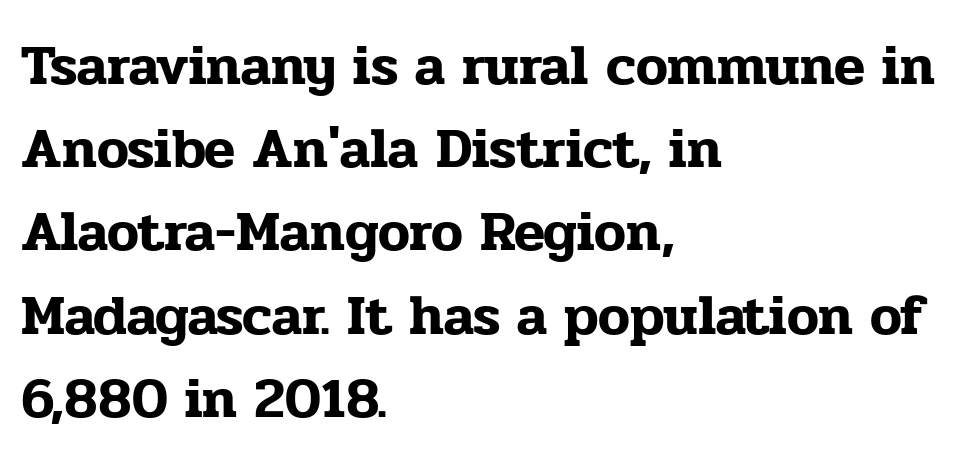
{"serif": "yes", "italic": "no", "width": "normal", "stroke_contrast": "low", "x_height": "medium", "monospaced": "no", "underline": "no", "align": "left", "line_spacing": "normal", "line_spacing_ratio": 1.46, "letter_spacing": "normal", "letter_spacing_em": 0.0, "glyph_px": 57}
